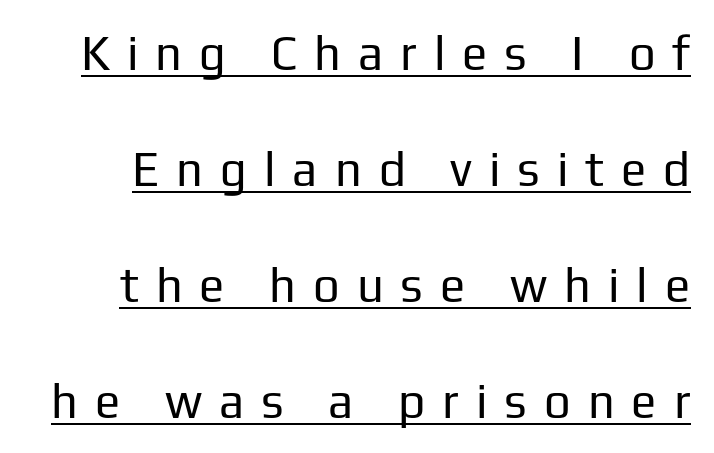
The image shows 47 px regular-weight sans-serif type, upright; set loose line spacing (2.47x), unusually wide letter spacing (+0.36 em), underlined; low stroke contrast and a medium x-height.
